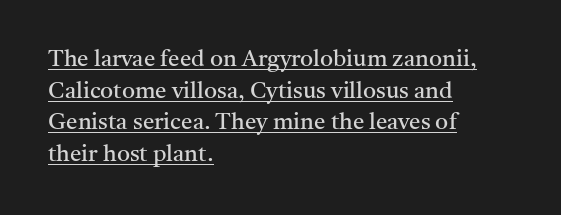
{"italic": "no", "bold": "no", "underline": "yes", "align": "left", "line_spacing": "normal", "line_spacing_ratio": 1.37, "letter_spacing": "normal", "letter_spacing_em": 0.0, "glyph_px": 23}
